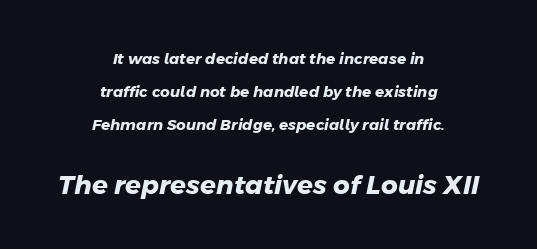
The image shows 26 px bold type; set centered, loose line spacing (2.2x), normal letter spacing, not underlined; the second (bottom) block is 1.73x larger.
